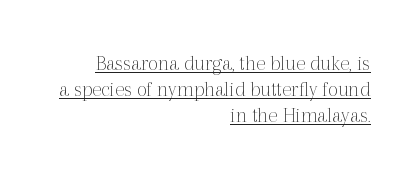
The image shows 22 px text type, upright; set right-aligned, line spacing 1.19x, normal letter spacing, underlined.
